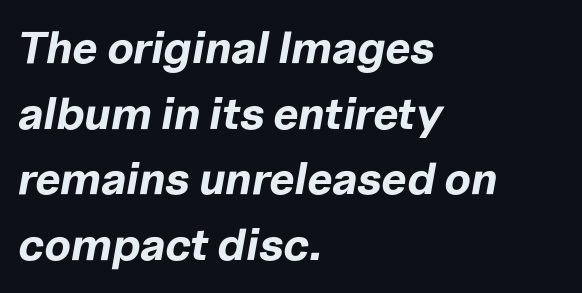
{"italic": "yes", "lean": "right", "slant_degrees": 10, "bold": "yes", "weight": "bold", "width": "normal", "stroke_contrast": "low", "x_height": "medium", "monospaced": "no", "underline": "no", "align": "left", "line_spacing": "normal", "line_spacing_ratio": 1.46, "letter_spacing": "normal", "letter_spacing_em": 0.0, "glyph_px": 45}
